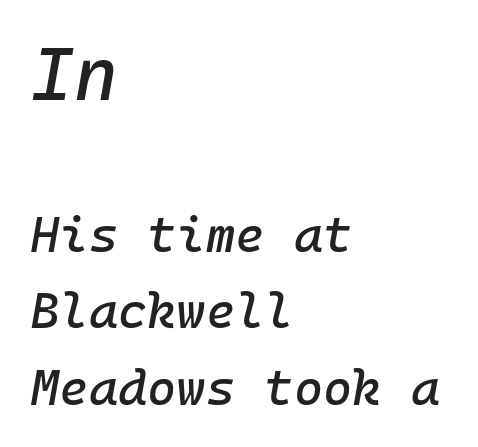
Reading top to bottom, the characters get smaller at the block break. The letters sit at their default tracking, neither squeezed nor spread. Glance below the letters and you will spot only blank space. The letters are slanted; this is an italic face. These lines sit exactly where default settings would place them. The setting favours the left margin, as ordinary paragraphs usually do.
